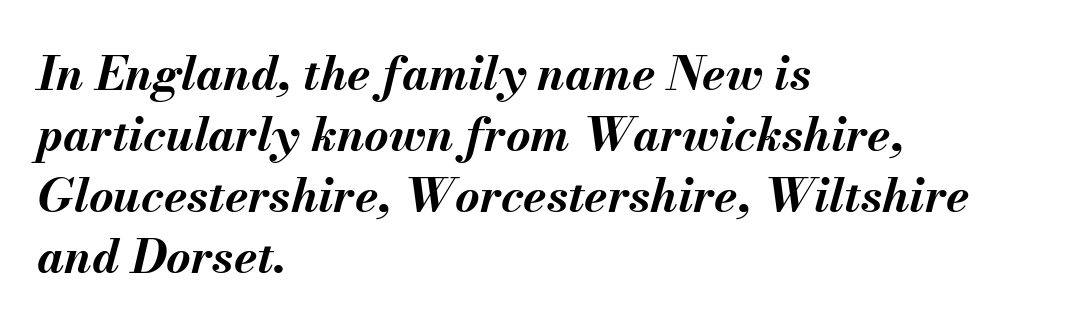
Q: Is the text bold? A: Yes.
Q: Is the text italic (slanted)? A: Yes, it leans right by about 13 degrees.
Q: Is the text underlined? A: No.
Q: How is the paragraph aligned? A: Left-aligned.
Q: Is the spacing between letters normal or unusually wide? A: Normal.
Q: Is the spacing between lines tight, normal or loose? A: Normal.
Q: Width (condensed, normal, or wide)? A: Normal.
Q: Stroke contrast? A: Medium.
Q: x-height? A: Small.
Q: Monospaced? A: No.
